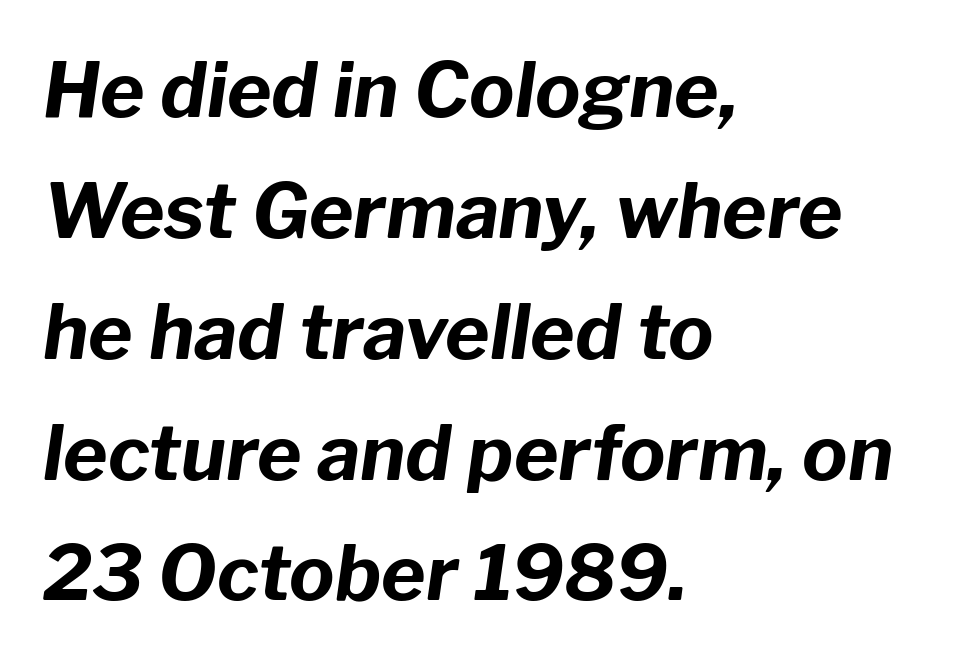
{"italic": "yes", "lean": "right", "slant_degrees": 8, "bold": "yes", "weight": "bold", "width": "normal", "stroke_contrast": "low", "x_height": "medium", "monospaced": "no", "underline": "no", "align": "left", "line_spacing": "normal", "line_spacing_ratio": 1.59, "letter_spacing": "normal", "letter_spacing_em": 0.0, "glyph_px": 76}
